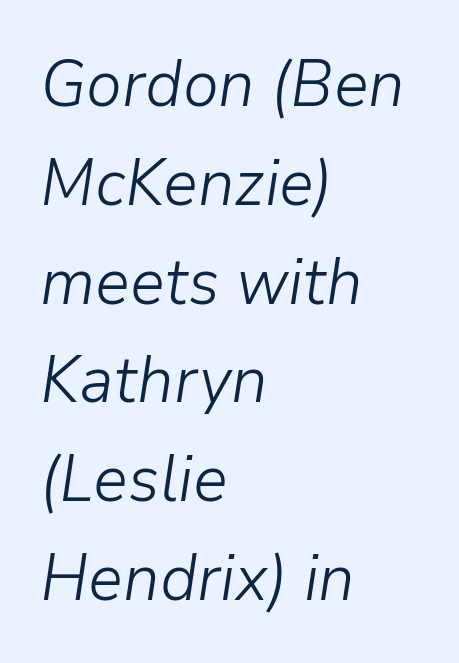
{"italic": "yes", "lean": "right", "slant_degrees": 9, "bold": "no", "weight": "light", "width": "normal", "stroke_contrast": "low", "x_height": "medium", "monospaced": "no", "underline": "no", "align": "left", "line_spacing": "normal", "line_spacing_ratio": 1.52, "letter_spacing": "normal", "letter_spacing_em": 0.0, "glyph_px": 65}
